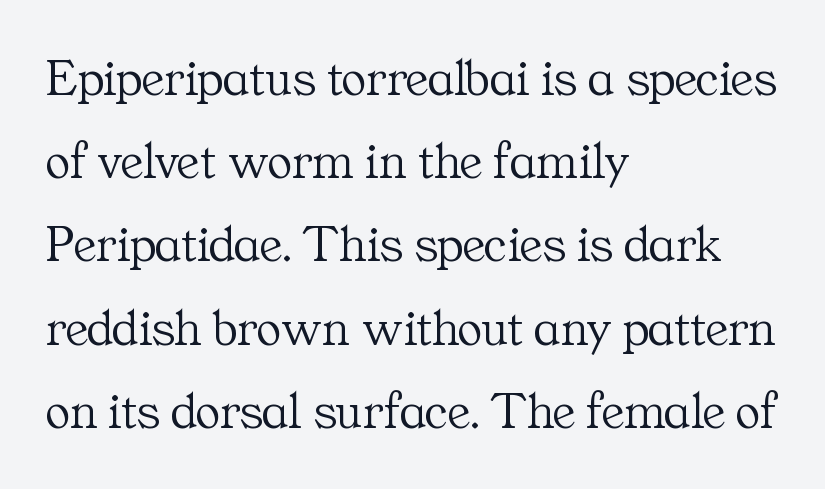
The image shows 52 px light serif type, upright; set left-aligned, normal line spacing (1.6x), normal letter spacing, not underlined; medium stroke contrast and a medium x-height.
